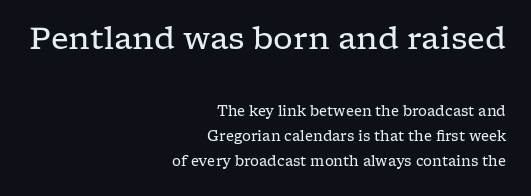
{"serif": "yes", "italic": "no", "bold": "no", "weight": "regular", "width": "wide", "stroke_contrast": "low", "x_height": "medium", "monospaced": "no", "underline": "no", "align": "right", "line_spacing_ratio": 1.79, "letter_spacing": "normal", "letter_spacing_em": 0.0, "larger_block": "first", "size_ratio": 2.21, "glyph_px": 31}
